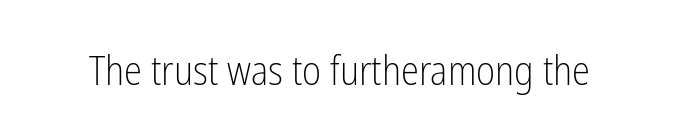
Q: Is the text bold? A: No.
Q: Is the text italic (slanted)? A: No, it is upright.
Q: Is the typeface a serif or a sans-serif typeface? A: Sans-serif.
Q: Is the text underlined? A: No.
Q: Is the spacing between letters normal or unusually wide? A: Normal.
Q: Width (condensed, normal, or wide)? A: Condensed.
Q: Stroke contrast? A: Low.
Q: x-height? A: Medium.
Q: Monospaced? A: No.
